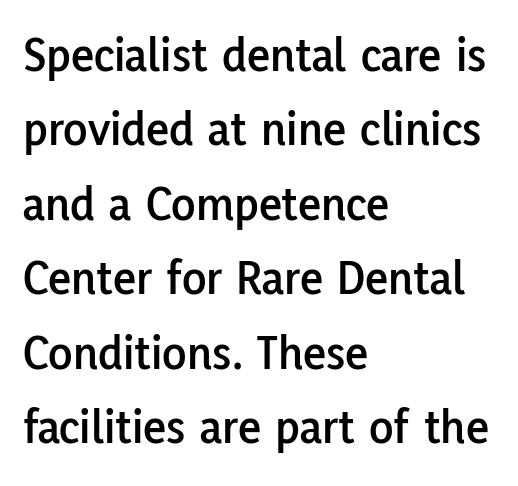
The image shows 50 px sans-serif type, upright; set left-aligned, normal line spacing (1.49x), normal letter spacing, not underlined; low stroke contrast and a medium x-height.
